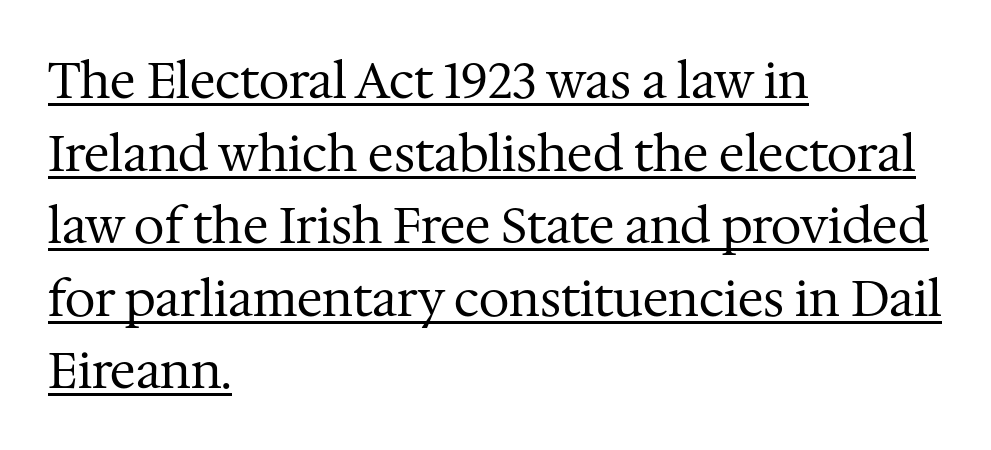
{"serif": "yes", "italic": "no", "bold": "no", "weight": "regular", "width": "normal", "stroke_contrast": "medium", "x_height": "medium", "monospaced": "no", "underline": "yes", "align": "left", "line_spacing": "normal", "line_spacing_ratio": 1.48, "letter_spacing": "normal", "letter_spacing_em": 0.0, "glyph_px": 49}
